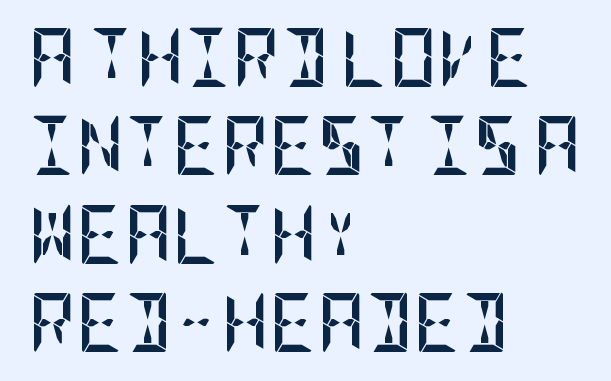
{"serif": "no", "italic": "no", "bold": "yes", "weight": "semibold", "width": "condensed", "stroke_contrast": "low", "x_height": "large", "underline": "no", "align": "left", "line_spacing": "normal", "line_spacing_ratio": 1.5, "letter_spacing": "normal", "letter_spacing_em": 0.0, "glyph_px": 59}
